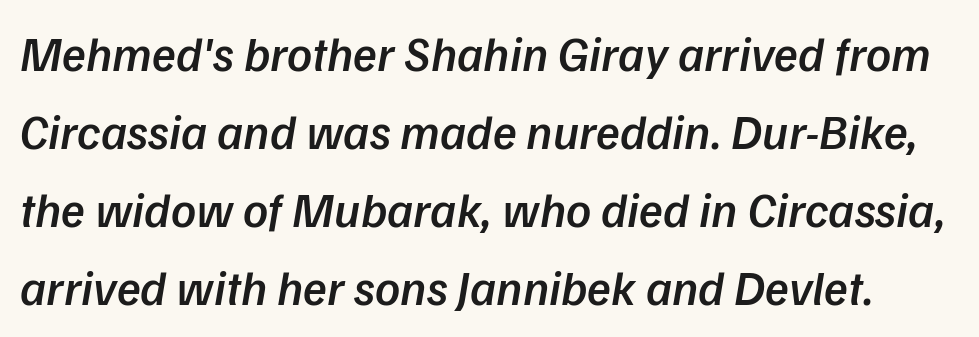
{"italic": "yes", "lean": "right", "slant_degrees": 9, "bold": "semi", "weight": "semibold", "width": "normal", "stroke_contrast": "low", "x_height": "medium", "monospaced": "no", "underline": "no", "line_spacing": "normal", "line_spacing_ratio": 1.59, "letter_spacing": "normal", "letter_spacing_em": 0.0, "glyph_px": 49}
